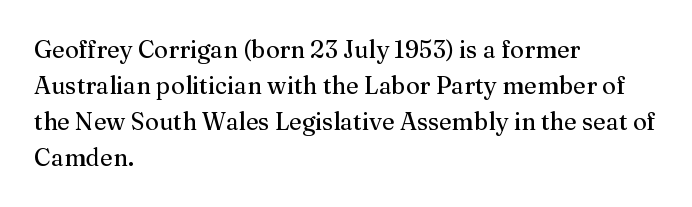
{"italic": "no", "underline": "no", "align": "left", "line_spacing": "normal", "line_spacing_ratio": 1.5, "letter_spacing": "normal", "letter_spacing_em": 0.0, "glyph_px": 24}
